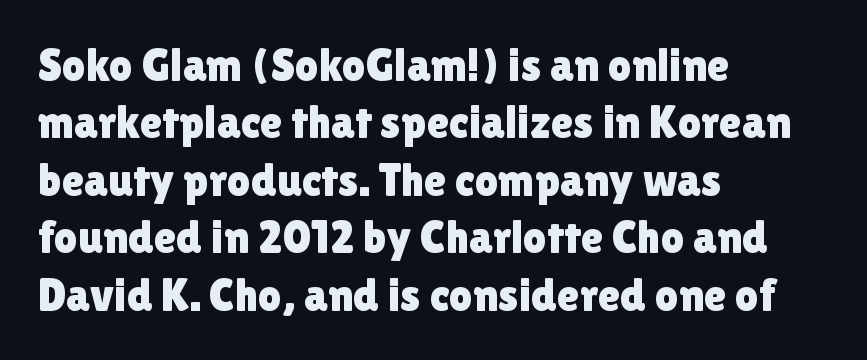
The image shows 46 px sans-serif type, upright; set left-aligned, normal line spacing (1.25x), normal letter spacing, not underlined; a medium x-height.
